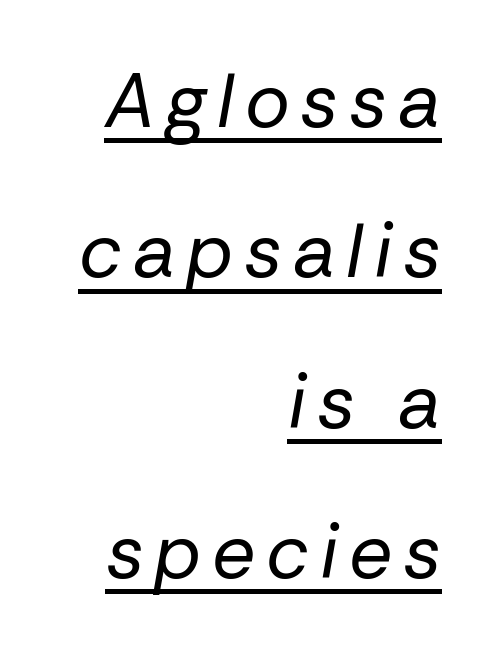
{"italic": "yes", "lean": "right", "slant_degrees": 10, "bold": "no", "weight": "regular", "width": "normal", "stroke_contrast": "low", "x_height": "medium", "monospaced": "no", "underline": "yes", "align": "right", "line_spacing": "loose", "line_spacing_ratio": 1.98, "glyph_px": 76}
